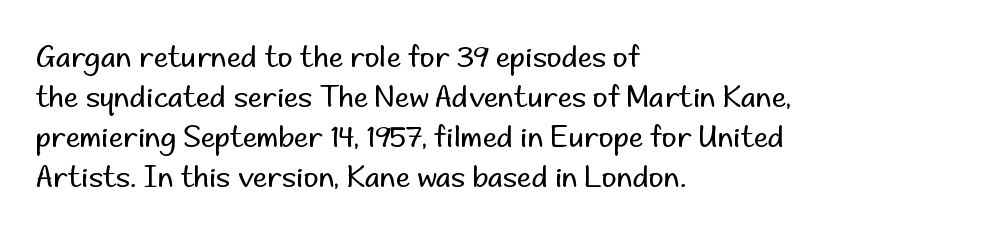
Proportional: the letters do not fall into vertical columns. These lines stack with their left ends in a neat column. The tracking reads as untouched default to a designer's eye. Notice how the stems are strictly vertical — no italics here.
